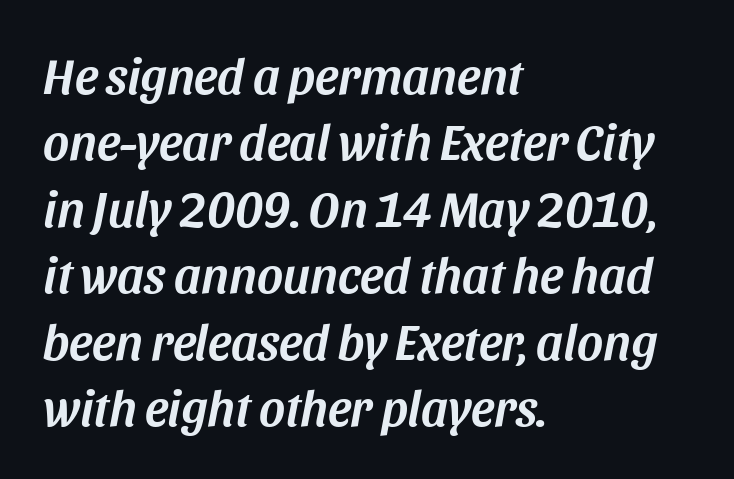
{"italic": "yes", "lean": "right", "slant_degrees": 11, "width": "normal", "stroke_contrast": "medium", "x_height": "large", "monospaced": "no", "underline": "no", "align": "left", "line_spacing": "normal", "line_spacing_ratio": 1.33, "letter_spacing": "normal", "letter_spacing_em": 0.0, "glyph_px": 50}
